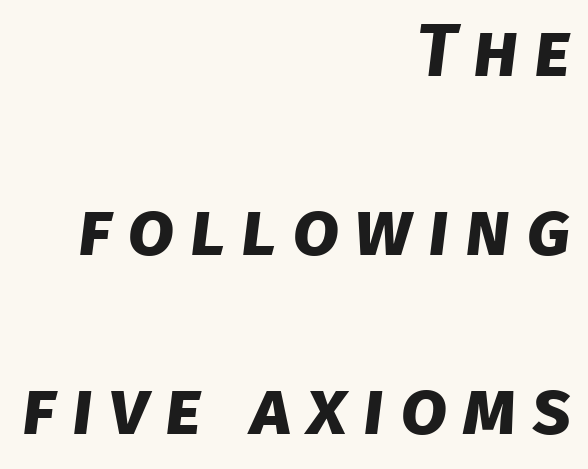
{"serif": "no", "bold": "yes", "weight": "bold", "width": "normal", "stroke_contrast": "low", "x_height": "large", "monospaced": "no", "underline": "no", "align": "right", "line_spacing": "loose", "line_spacing_ratio": 2.39, "letter_spacing": "wide", "letter_spacing_em": 0.21, "glyph_px": 75}
